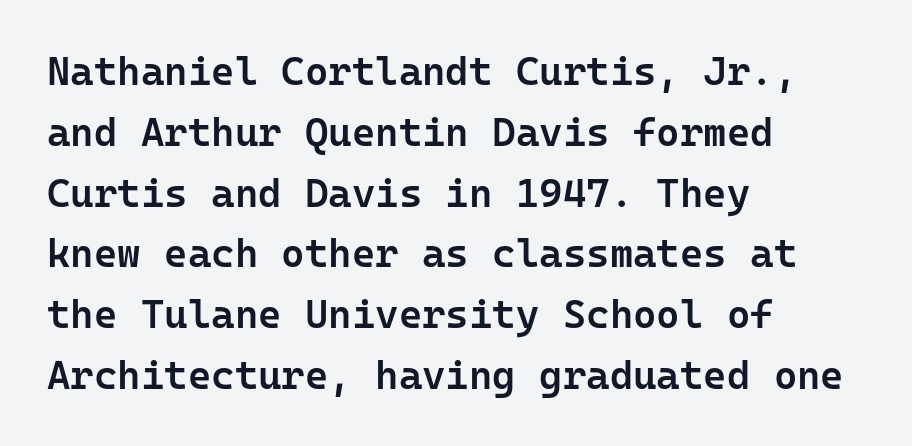
Q: Is the text bold? A: Semi-bold.
Q: Is the text italic (slanted)? A: No, it is upright.
Q: Is the typeface a serif or a sans-serif typeface? A: Sans-serif.
Q: Is the text underlined? A: No.
Q: How is the paragraph aligned? A: Left-aligned.
Q: Is the spacing between letters normal or unusually wide? A: Normal.
Q: Is the spacing between lines tight, normal or loose? A: Normal.
Q: Width (condensed, normal, or wide)? A: Normal.
Q: Stroke contrast? A: Low.
Q: x-height? A: Medium.
Q: Monospaced? A: Yes.
